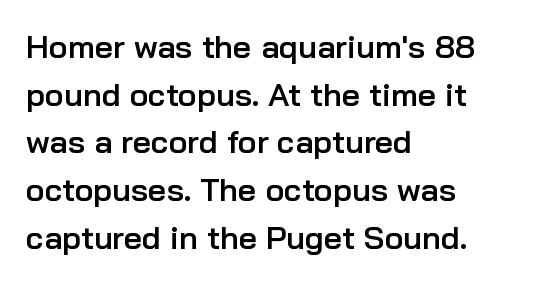
The image shows 32 px semibold sans-serif type, upright; set left-aligned, normal line spacing (1.49x), normal letter spacing, not underlined; low stroke contrast and a medium x-height.
